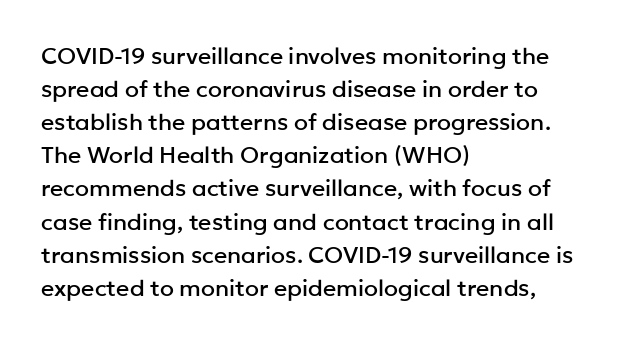
The image shows 23 px text type, upright; set left-aligned, normal line spacing (1.44x), normal letter spacing, not underlined.
